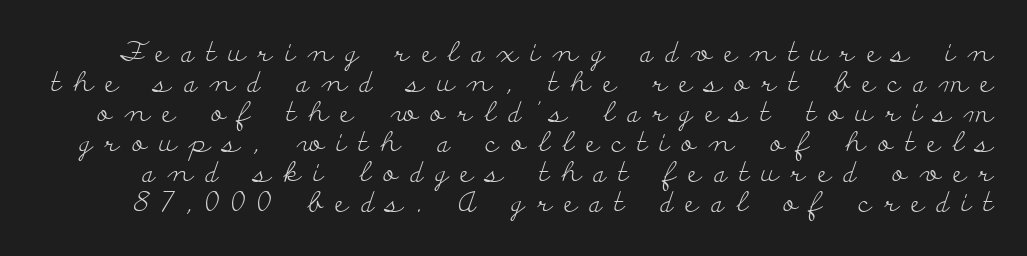
{"serif": "yes", "bold": "no", "weight": "light", "width": "wide", "stroke_contrast": "low", "x_height": "small", "monospaced": "no", "underline": "no", "line_spacing": "tight", "line_spacing_ratio": 1.07, "letter_spacing": "wide", "letter_spacing_em": 0.45, "glyph_px": 28}
